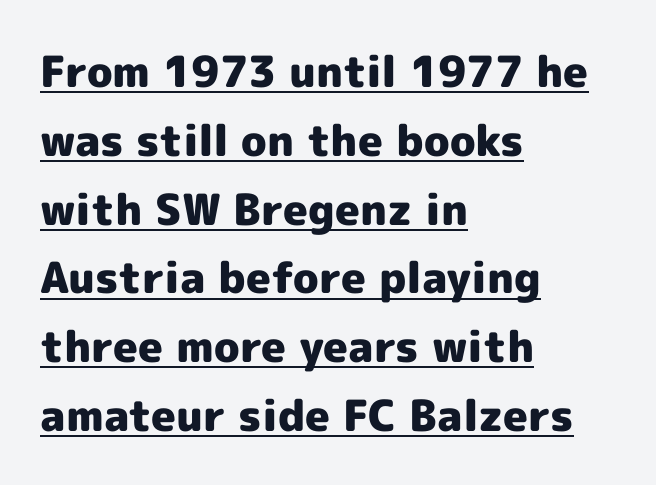
Q: Is the text bold? A: Yes.
Q: Is the text italic (slanted)? A: No, it is upright.
Q: Is the typeface a serif or a sans-serif typeface? A: Sans-serif.
Q: Is the text underlined? A: Yes.
Q: How is the paragraph aligned? A: Left-aligned.
Q: Is the spacing between letters normal or unusually wide? A: Normal.
Q: Is the spacing between lines tight, normal or loose? A: Normal.
Q: Width (condensed, normal, or wide)? A: Normal.
Q: x-height? A: Medium.
Q: Monospaced? A: No.
